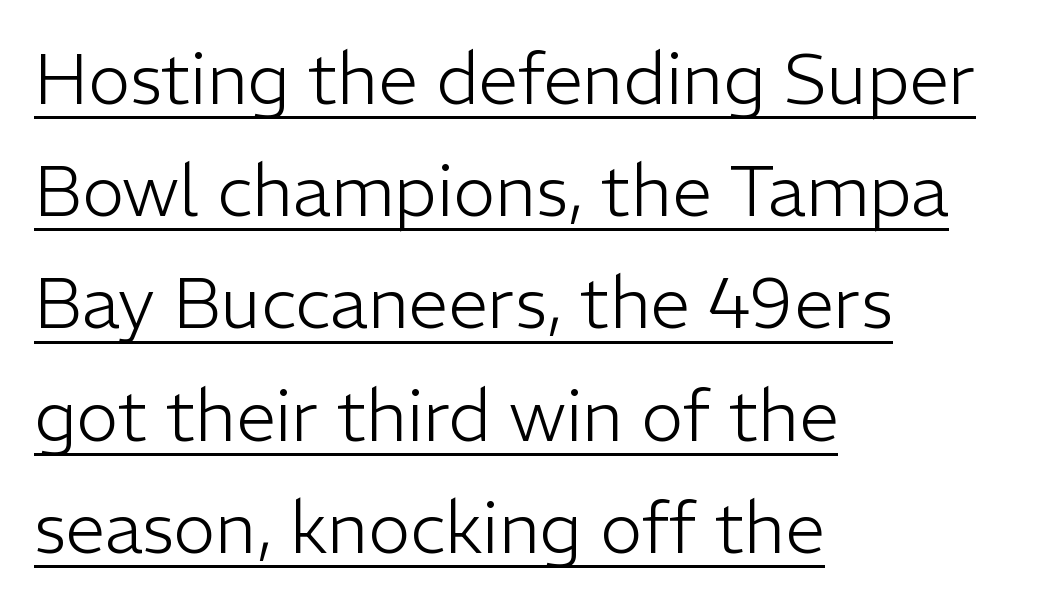
Q: Is the text bold? A: No.
Q: Is the text italic (slanted)? A: No, it is upright.
Q: Is the typeface a serif or a sans-serif typeface? A: Sans-serif.
Q: Is the text underlined? A: Yes.
Q: How is the paragraph aligned? A: Left-aligned.
Q: Is the spacing between letters normal or unusually wide? A: Normal.
Q: Is the spacing between lines tight, normal or loose? A: Normal.
Q: Width (condensed, normal, or wide)? A: Normal.
Q: Stroke contrast? A: Low.
Q: x-height? A: Medium.
Q: Monospaced? A: No.
